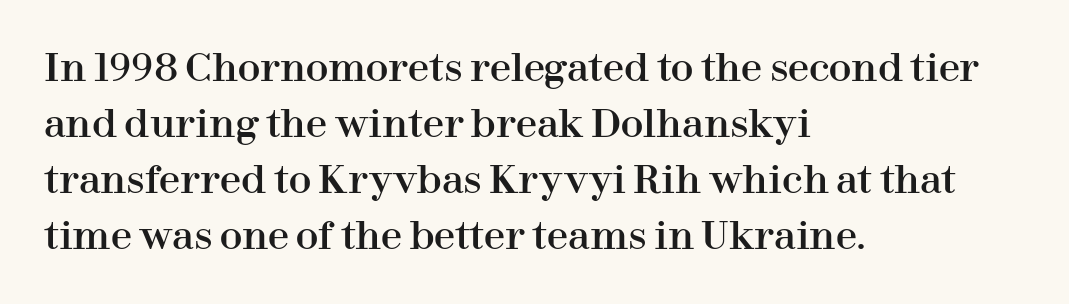
The image shows 38 px serif type, upright; set left-aligned, normal line spacing (1.47x), normal letter spacing, not underlined; high stroke contrast and a medium x-height.
